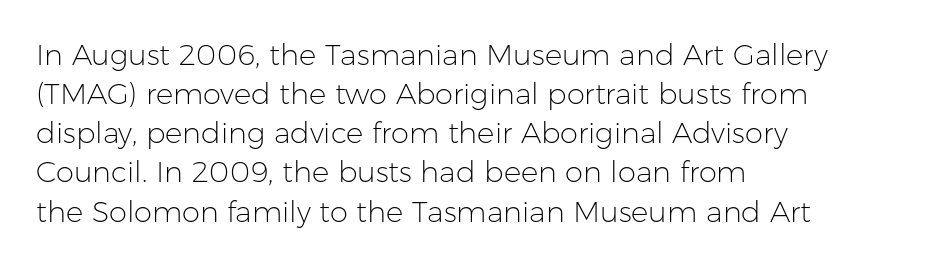
The image shows 29 px light sans-serif type, upright; set left-aligned, normal line spacing (1.35x), normal letter spacing, not underlined; low stroke contrast and a medium x-height.
